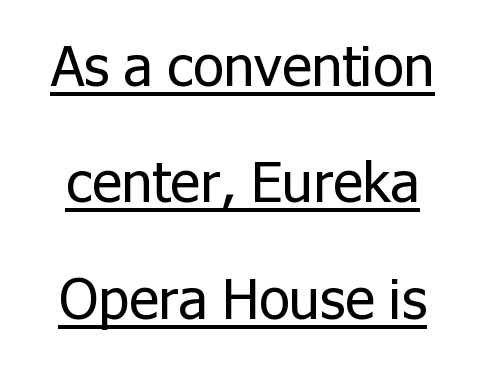
The lines are spread far apart with generous leading. The characters are drawn with everyday or finer stroke widths. The setting favours the middle, as headings and verse often do. Every character sits straight up, as roman type does.
